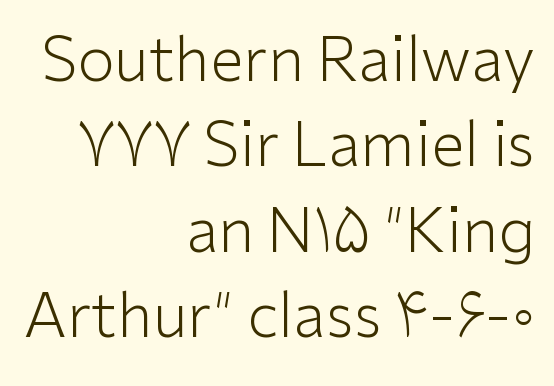
Q: Is the text bold? A: No.
Q: Is the text italic (slanted)? A: No, it is upright.
Q: Is the typeface a serif or a sans-serif typeface? A: Sans-serif.
Q: Is the text underlined? A: No.
Q: How is the paragraph aligned? A: Right-aligned.
Q: Is the spacing between letters normal or unusually wide? A: Normal.
Q: Is the spacing between lines tight, normal or loose? A: Normal.
Q: Width (condensed, normal, or wide)? A: Normal.
Q: Stroke contrast? A: Low.
Q: x-height? A: Medium.
Q: Monospaced? A: No.
